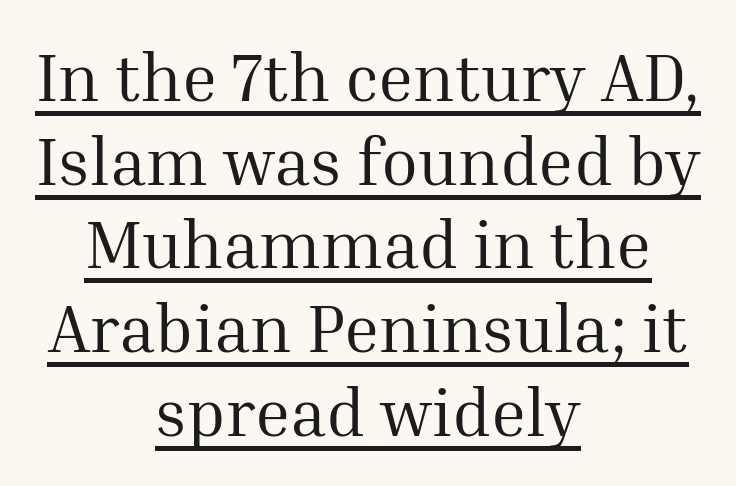
Glyph-to-glyph distance matches everyday printed text. Centered paragraph, ragged on both sides. Serifs: yes, visible at the terminals of the letterforms. You can tell it's not italic because the verticals are truly vertical. On a weight scale, this lands at 450 or below. The string is rendered with underlining switched on.
